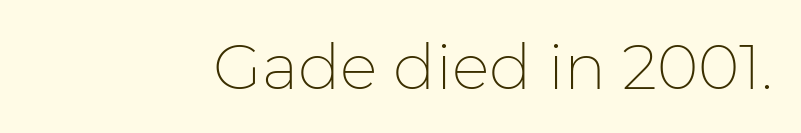
Q: Is the text bold? A: No.
Q: Is the text italic (slanted)? A: No, it is upright.
Q: Is the typeface a serif or a sans-serif typeface? A: Sans-serif.
Q: Is the text underlined? A: No.
Q: Is the spacing between letters normal or unusually wide? A: Normal.
Q: Width (condensed, normal, or wide)? A: Normal.
Q: Stroke contrast? A: Low.
Q: x-height? A: Medium.
Q: Monospaced? A: No.
